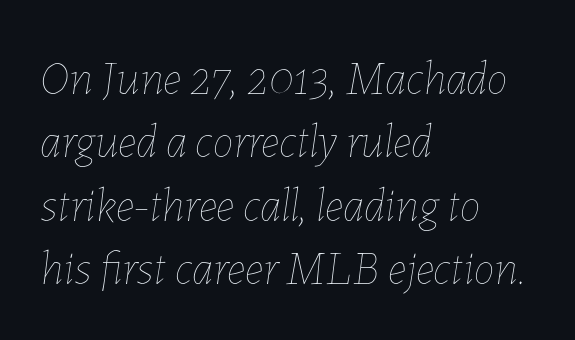
The image shows 47 px thin type, italic (leaning right); set left-aligned, normal line spacing (1.35x), normal letter spacing, not underlined; low stroke contrast and a medium x-height.
